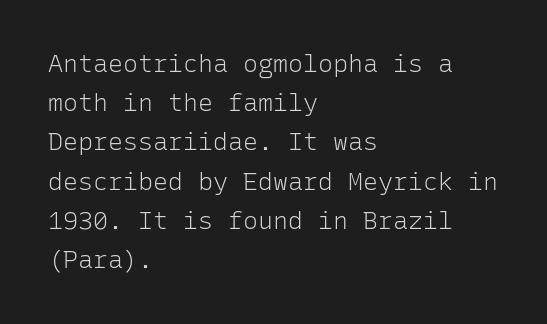
The image shows 25 px text type, upright; set left-aligned, normal line spacing (1.57x), normal letter spacing, not underlined.
